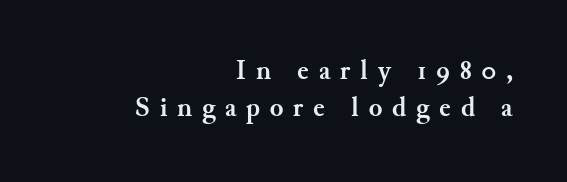
Q: Is the text bold? A: Yes.
Q: Is the text italic (slanted)? A: No, it is upright.
Q: Is the typeface a serif or a sans-serif typeface? A: Serif.
Q: Is the text underlined? A: No.
Q: How is the paragraph aligned? A: Right-aligned.
Q: Is the spacing between letters normal or unusually wide? A: Unusually wide.
Q: Is the spacing between lines tight, normal or loose? A: Normal.
Q: Width (condensed, normal, or wide)? A: Normal.
Q: Stroke contrast? A: Medium.
Q: x-height? A: Small.
Q: Monospaced? A: No.
